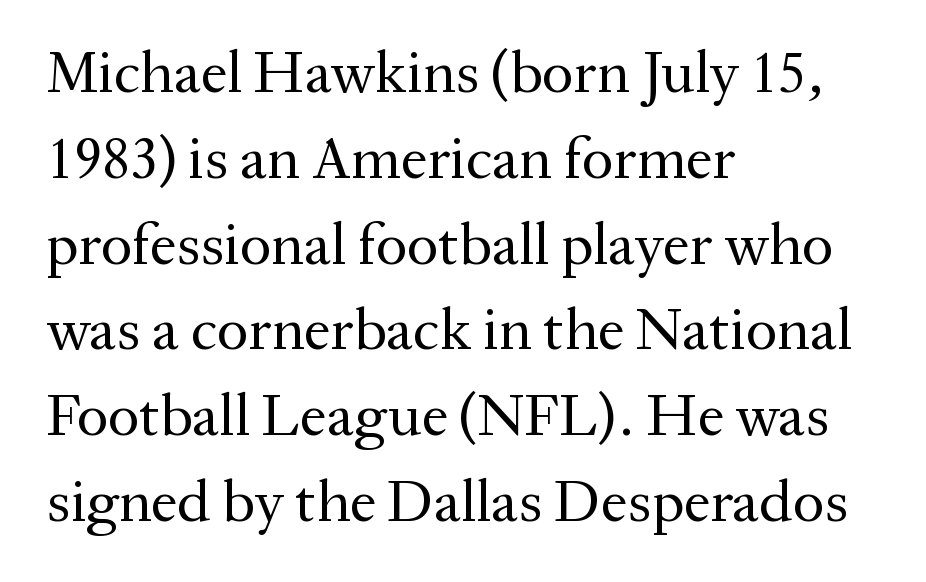
The rendering uses a moderate line-height, typical for paragraphs. The passage shown is typeset with a serif family. No heavy texture on the line: the type isn't bold. The string is rendered with underlining switched off. Nobody touched the tracking dial on this one. Nope, not italic — everything's standing straight.
